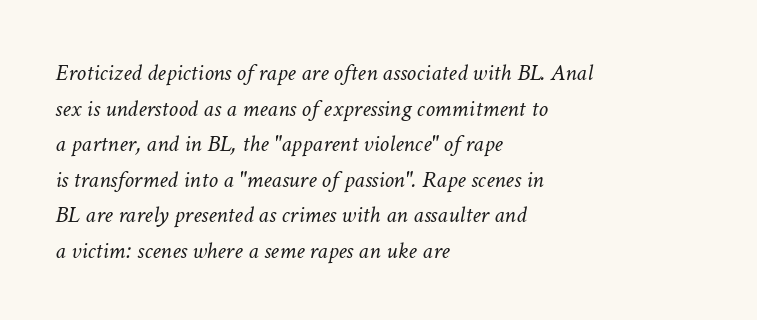
Q: Is the text bold? A: No.
Q: Is the text italic (slanted)? A: Yes, it leans right by about 11 degrees.
Q: Is the text underlined? A: No.
Q: How is the paragraph aligned? A: Left-aligned.
Q: Is the spacing between letters normal or unusually wide? A: Normal.
Q: Is the spacing between lines tight, normal or loose? A: Normal.
